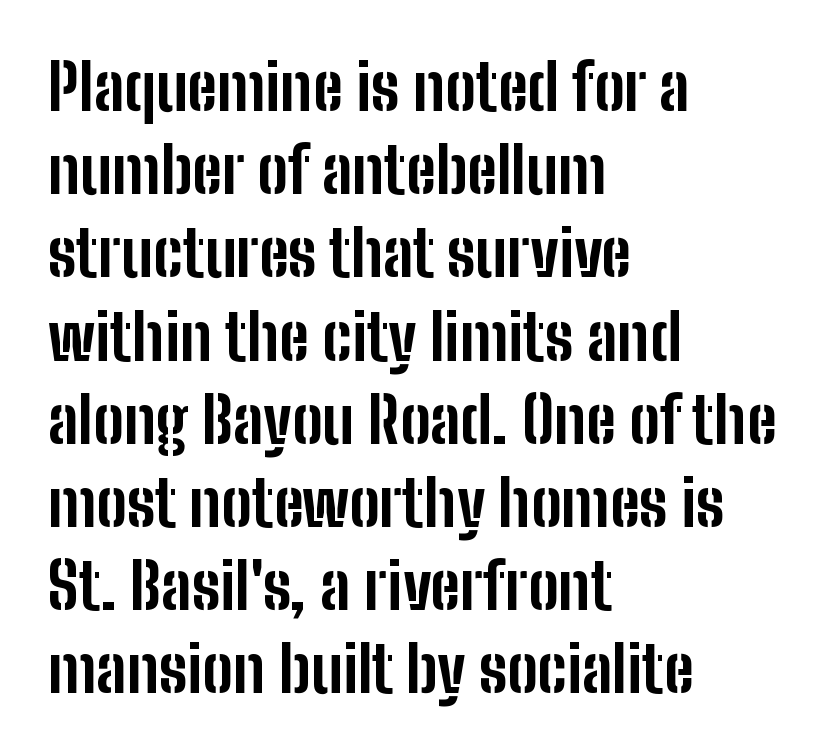
Note the varied advance widths — an 'i' is clearly narrower than an 'm'. You can tell it's not italic because the verticals are truly vertical. This rendering leaves character spacing at its baseline value. Leftover space on each line is placed entirely after the last word. Stroke terminals: plain, sans-serif.
